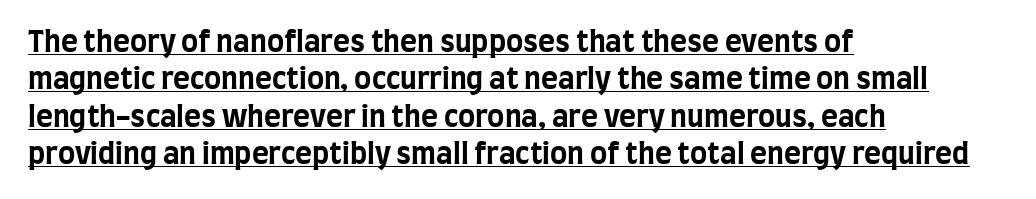
{"serif": "no", "italic": "no", "bold": "yes", "weight": "bold", "width": "condensed", "stroke_contrast": "low", "x_height": "large", "monospaced": "no", "underline": "yes", "align": "left", "line_spacing": "normal", "line_spacing_ratio": 1.29, "letter_spacing": "normal", "letter_spacing_em": 0.0, "glyph_px": 29}
